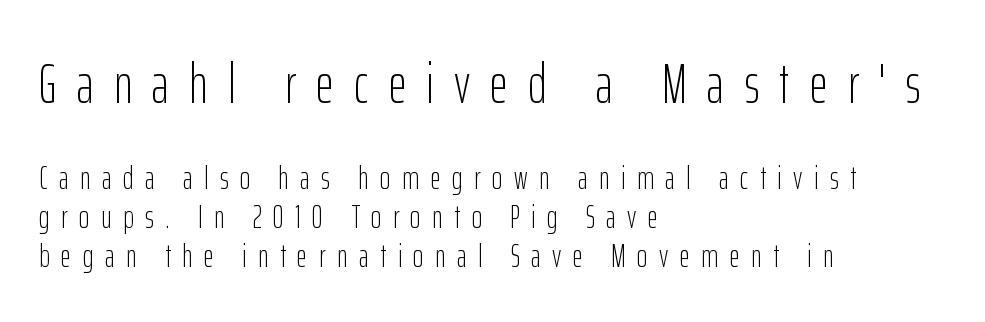
{"serif": "no", "italic": "no", "bold": "no", "weight": "light", "width": "condensed", "stroke_contrast": "low", "x_height": "medium", "monospaced": "no", "underline": "no", "align": "left", "line_spacing_ratio": 1.22, "letter_spacing": "wide", "letter_spacing_em": 0.36, "larger_block": "first", "size_ratio": 1.75, "glyph_px": 56}
